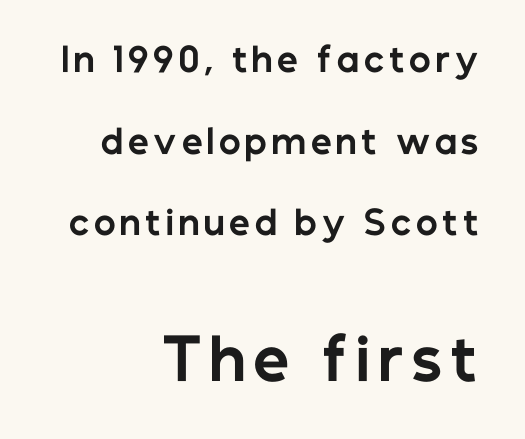
{"serif": "no", "italic": "no", "bold": "yes", "weight": "bold", "width": "normal", "stroke_contrast": "low", "x_height": "medium", "monospaced": "no", "underline": "no", "align": "right", "line_spacing": "loose", "line_spacing_ratio": 2.47, "larger_block": "second", "size_ratio": 1.73, "glyph_px": 57}
